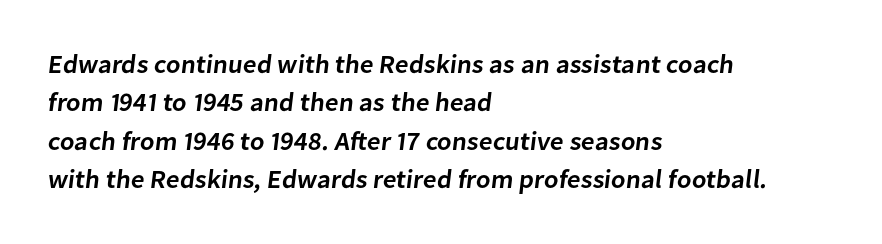
Q: Is the text bold? A: Semi-bold.
Q: Is the text underlined? A: No.
Q: How is the paragraph aligned? A: Left-aligned.
Q: Is the spacing between letters normal or unusually wide? A: Normal.
Q: Is the spacing between lines tight, normal or loose? A: Normal.
